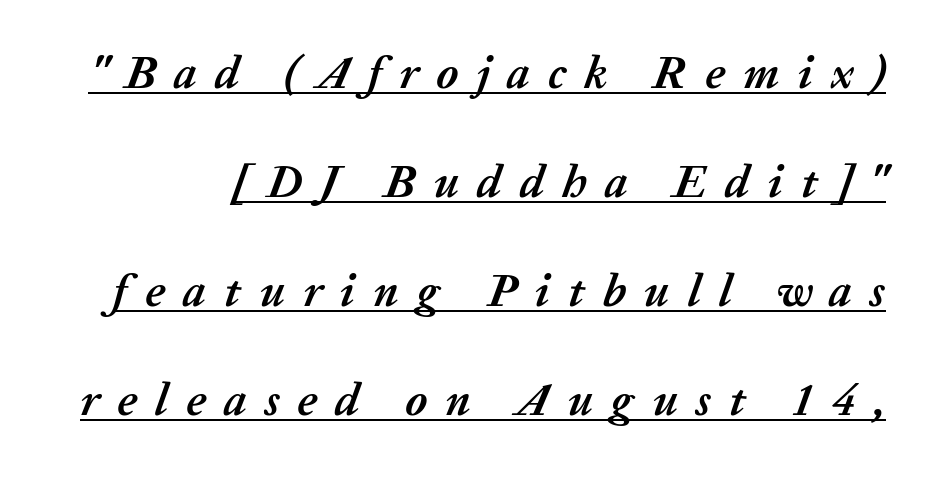
{"italic": "yes", "lean": "right", "slant_degrees": 20, "bold": "yes", "weight": "semibold", "width": "normal", "stroke_contrast": "medium", "x_height": "medium", "monospaced": "no", "underline": "yes", "line_spacing": "loose", "line_spacing_ratio": 2.37, "letter_spacing": "wide", "letter_spacing_em": 0.39, "glyph_px": 46}
